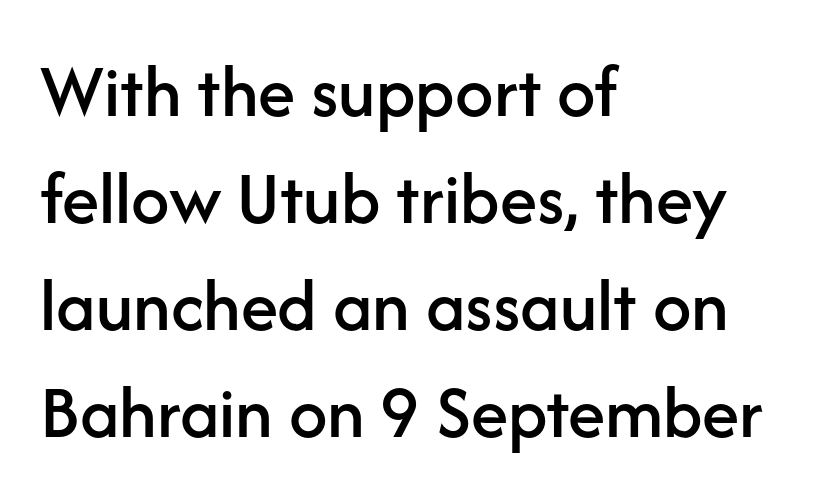
Q: Is the text italic (slanted)? A: No, it is upright.
Q: Is the typeface a serif or a sans-serif typeface? A: Sans-serif.
Q: Is the text underlined? A: No.
Q: How is the paragraph aligned? A: Left-aligned.
Q: Is the spacing between letters normal or unusually wide? A: Normal.
Q: Is the spacing between lines tight, normal or loose? A: Normal.
Q: Width (condensed, normal, or wide)? A: Normal.
Q: Stroke contrast? A: Low.
Q: x-height? A: Medium.
Q: Monospaced? A: No.
